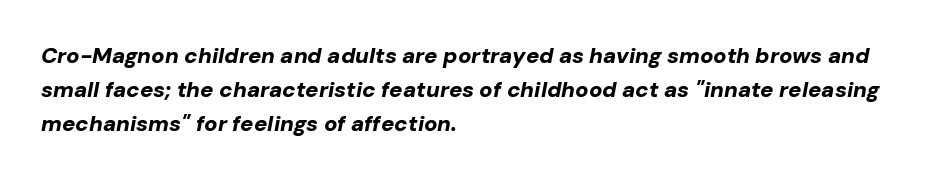
This is heavy type, rendered in bold. Whoever set this chose a conventional vertical rhythm. Type without underlining. The letterforms sit shoulder to shoulder at normal distance.
